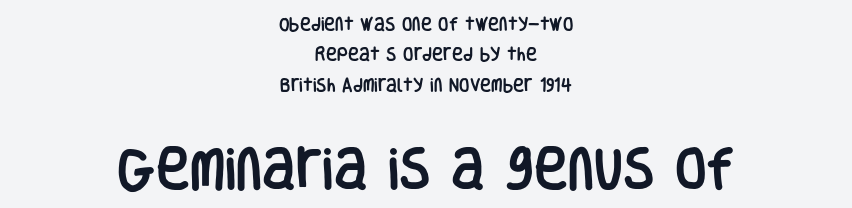
{"serif": "no", "italic": "no", "width": "condensed", "stroke_contrast": "low", "x_height": "large", "monospaced": "no", "underline": "no", "align": "center", "line_spacing": "loose", "line_spacing_ratio": 2.03, "letter_spacing": "normal", "letter_spacing_em": 0.0, "larger_block": "second", "size_ratio": 3.07, "glyph_px": 46}
